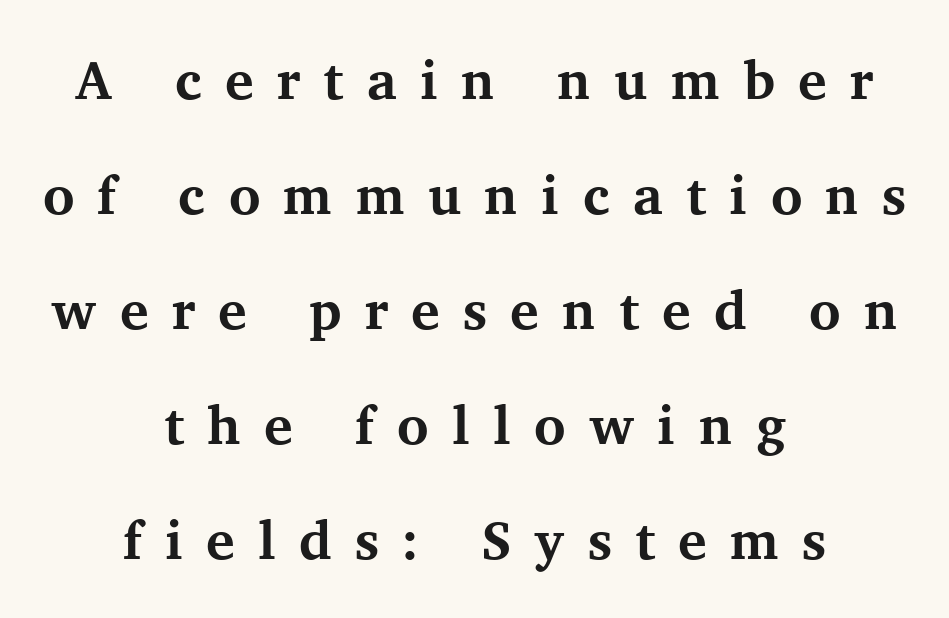
Q: Is the text bold? A: Yes.
Q: Is the text italic (slanted)? A: No, it is upright.
Q: Is the typeface a serif or a sans-serif typeface? A: Serif.
Q: Is the text underlined? A: No.
Q: How is the paragraph aligned? A: Centered.
Q: Is the spacing between letters normal or unusually wide? A: Unusually wide.
Q: Is the spacing between lines tight, normal or loose? A: Loose.
Q: Width (condensed, normal, or wide)? A: Normal.
Q: Stroke contrast? A: Medium.
Q: x-height? A: Medium.
Q: Monospaced? A: No.
